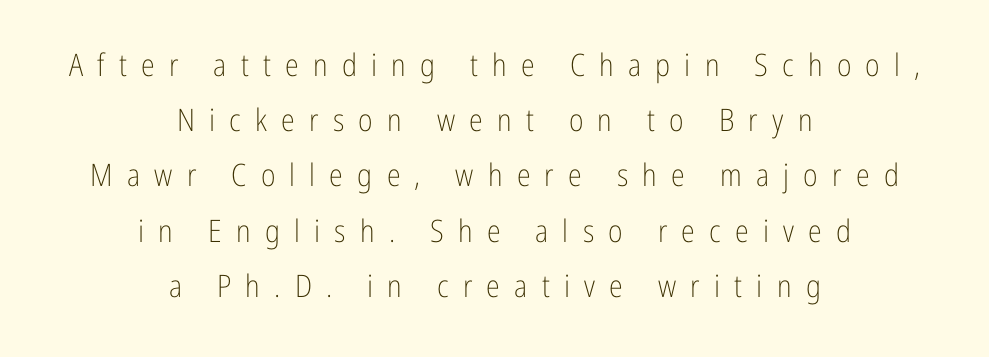
This sample has the flowing, uneven cadence of proportional lettering. Check where the strokes stop: nothing finishes them off — pure sans. Does the lettering tilt? It doesn't — this is upright. Only glyphs here, with clear space below each row. A centered setting, common on invitations and titles, is used for this passage. Spacing between characters has been opened up far beyond the box default.
